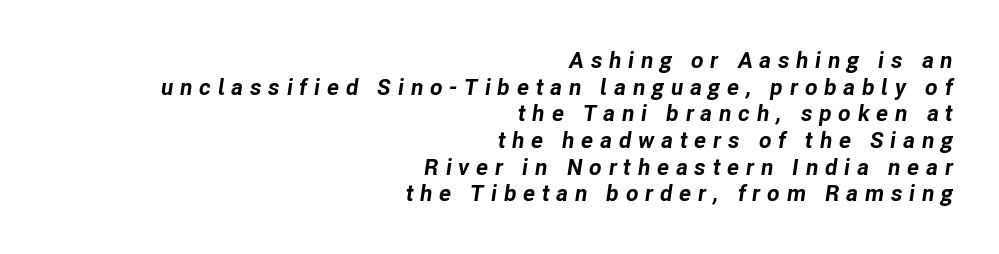
{"italic": "yes", "lean": "right", "slant_degrees": 8, "bold": "yes", "underline": "no", "align": "right", "line_spacing_ratio": 1.16, "letter_spacing": "wide", "letter_spacing_em": 0.29, "glyph_px": 23}
